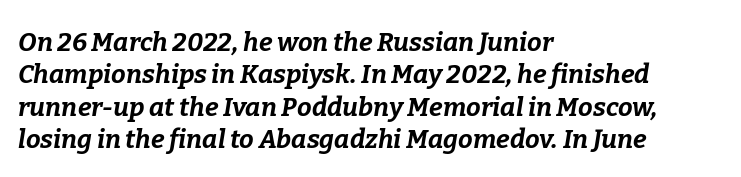
Q: Is the text bold? A: Yes.
Q: Is the text italic (slanted)? A: Yes, it leans right by about 9 degrees.
Q: Is the text underlined? A: No.
Q: How is the paragraph aligned? A: Left-aligned.
Q: Is the spacing between letters normal or unusually wide? A: Normal.
Q: Is the spacing between lines tight, normal or loose? A: Normal.
